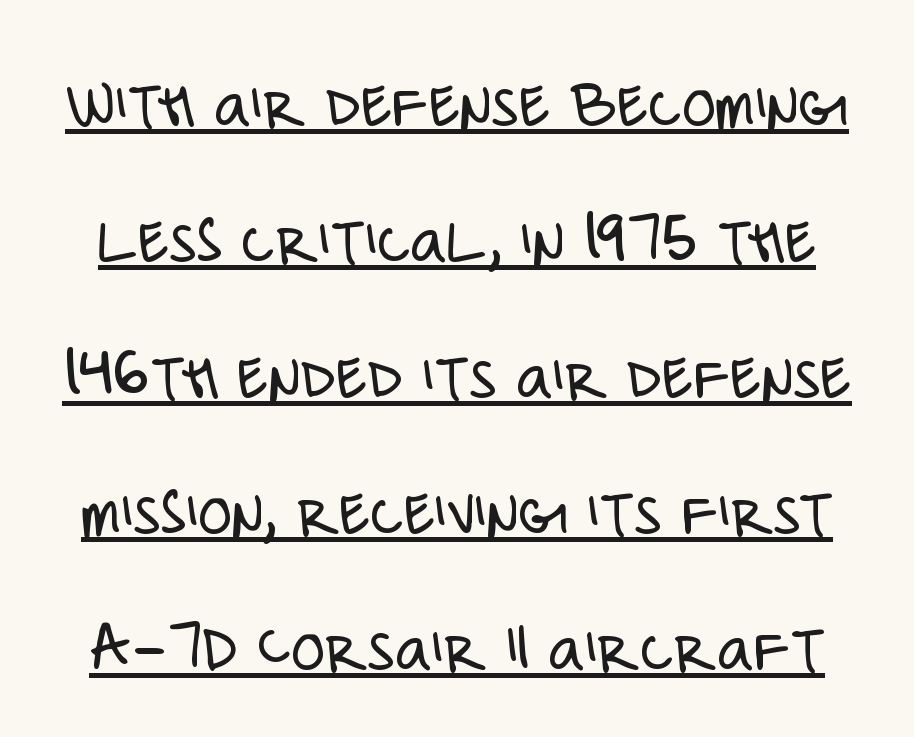
The image shows 69 px light, condensed sans-serif type, upright; set loose line spacing (1.97x), normal letter spacing, underlined; low stroke contrast and a large x-height.
